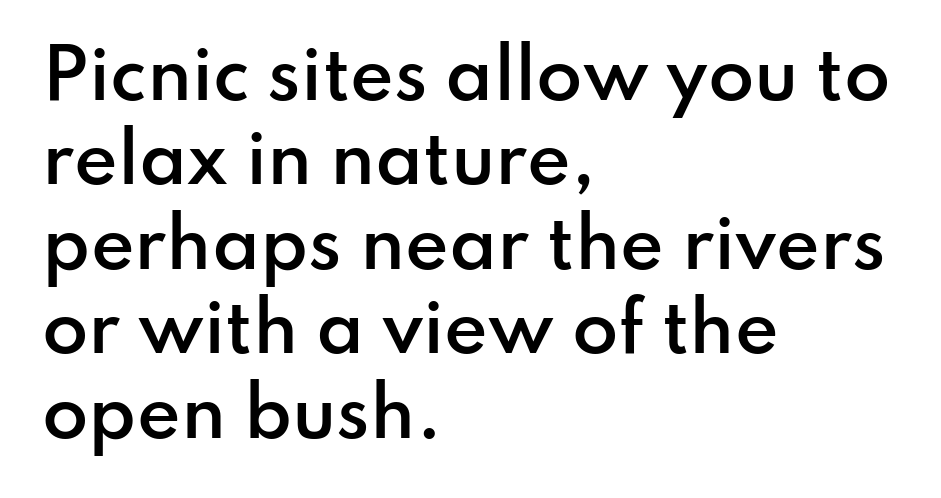
Observe the absence of serifs on each vertical stroke in this sample. The lettering stays uniformly vertical, giving the passage a roman look. The face used here is proportionally spaced, like ordinary book or web type. Tracking value appears to be zero — textbook default spacing. Check under the words: just untouched page. Its strokes are somewhat broadened, the hallmark of semibold type.
